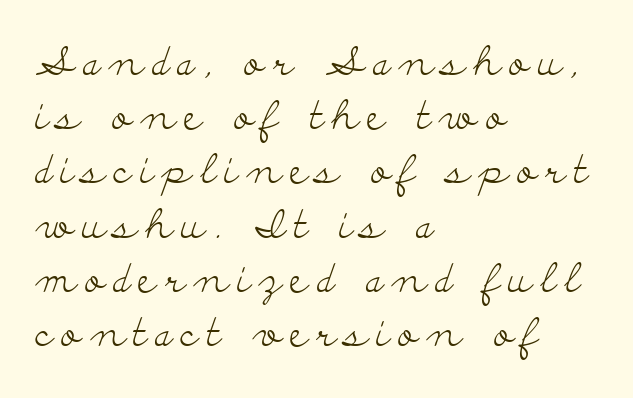
The image shows 39 px light, wide serif type; set left-aligned, normal line spacing (1.39x), unusually wide letter spacing (+0.21 em), not underlined; low stroke contrast and a small x-height.
